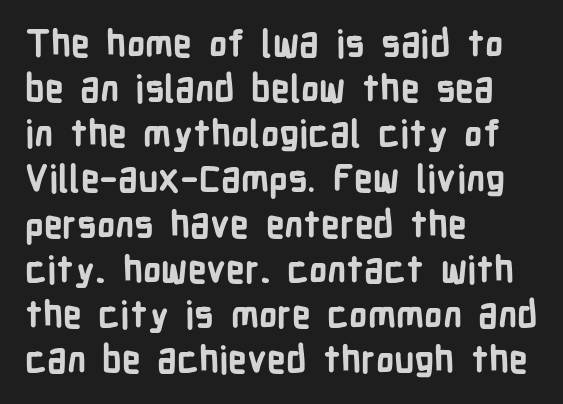
The image shows 37 px bold, condensed sans-serif type, upright; set left-aligned, line spacing 1.22x, normal letter spacing, not underlined; low stroke contrast and a medium x-height.
